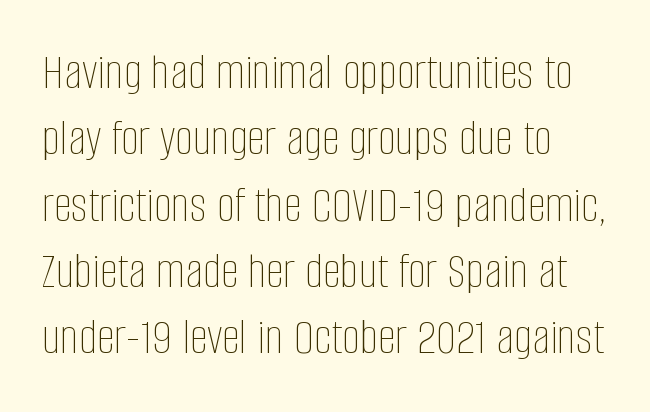
{"italic": "no", "bold": "no", "weight": "thin", "width": "condensed", "stroke_contrast": "low", "x_height": "large", "monospaced": "no", "underline": "no", "align": "left", "line_spacing": "normal", "line_spacing_ratio": 1.3, "letter_spacing": "normal", "letter_spacing_em": 0.0, "glyph_px": 51}
